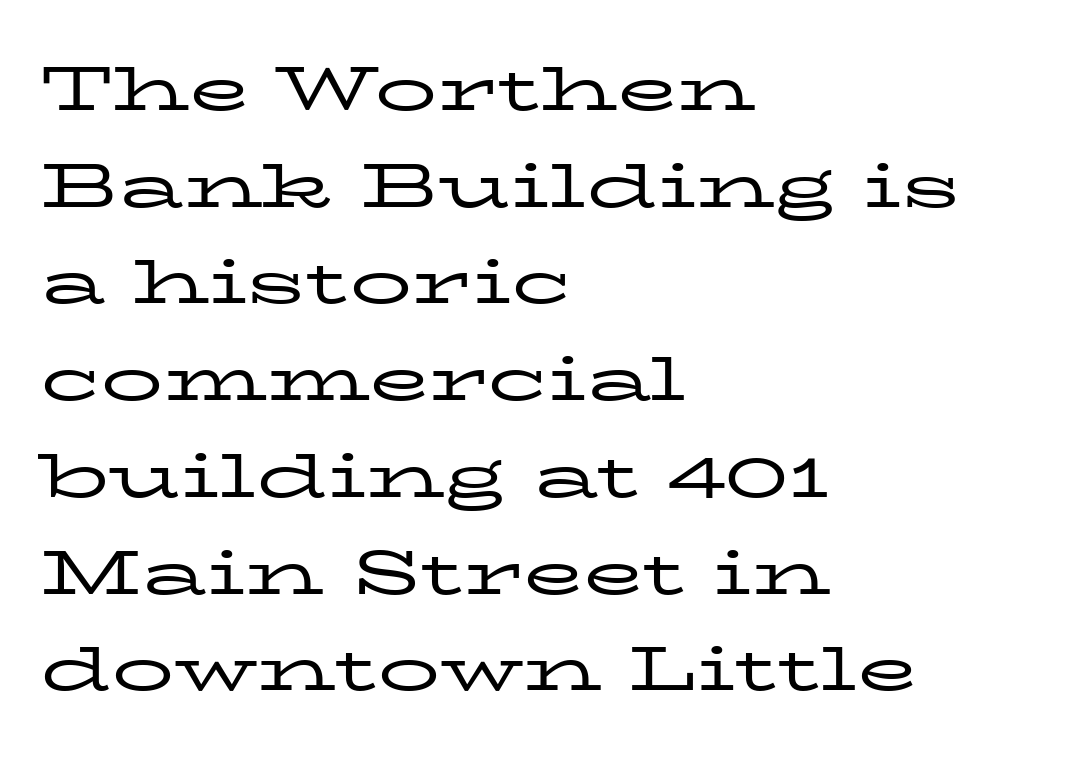
{"serif": "yes", "italic": "no", "bold": "no", "weight": "regular", "width": "wide", "stroke_contrast": "low", "x_height": "medium", "monospaced": "no", "underline": "no", "align": "left", "line_spacing": "normal", "line_spacing_ratio": 1.56, "letter_spacing": "normal", "letter_spacing_em": 0.0, "glyph_px": 62}
